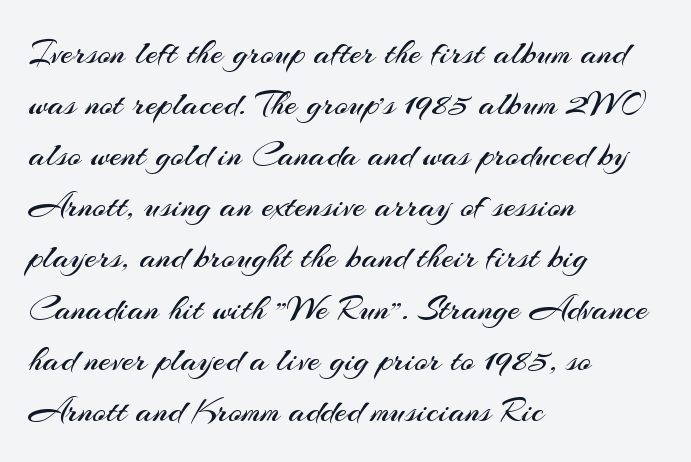
Lines of text with bare space underneath. Typeset ragged right — the left edge is the straight one. Regarding serifs, this sample does without them. The weight would be labelled regular, book, light, or lighter still. This sample has the flowing, uneven cadence of proportional lettering. The space between consecutive lines is moderate.
